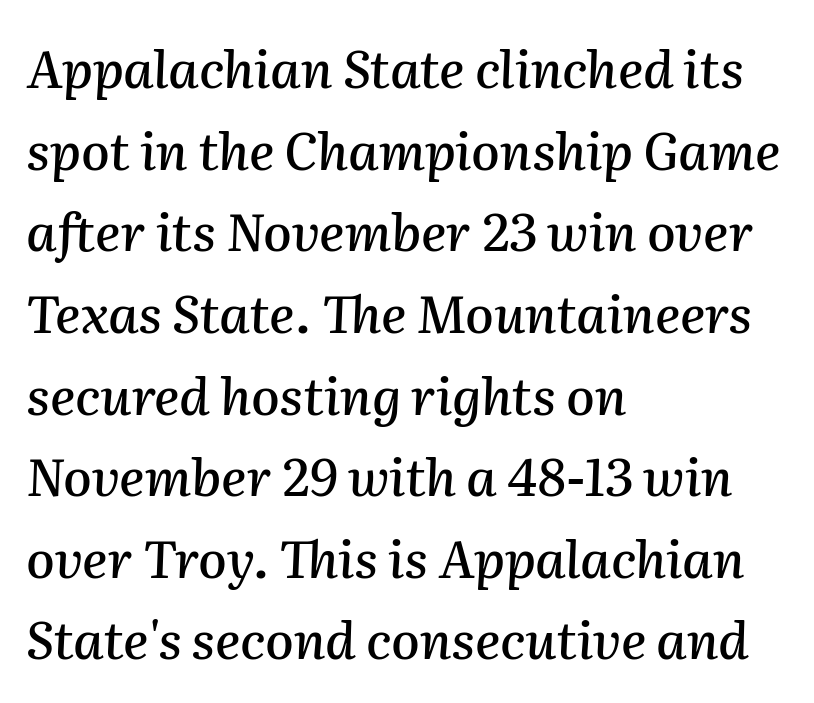
A clean baseline with only descenders dipping below it. Glyph-to-glyph distance matches everyday printed text. Is this a fixed-width face? No — the glyphs have proportional, varying widths. There's an unmistakable incline to the writing here. The lines in this sample share a left origin and differ only in where they stop.
